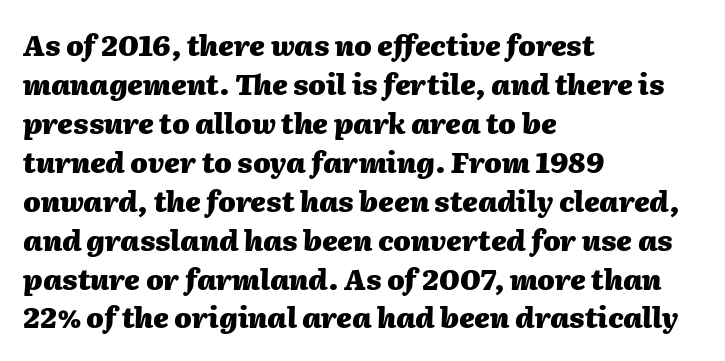
The image shows 28 px heavy type, italic (leaning right); set left-aligned, normal line spacing (1.39x), normal letter spacing, not underlined; medium stroke contrast and a medium x-height.
